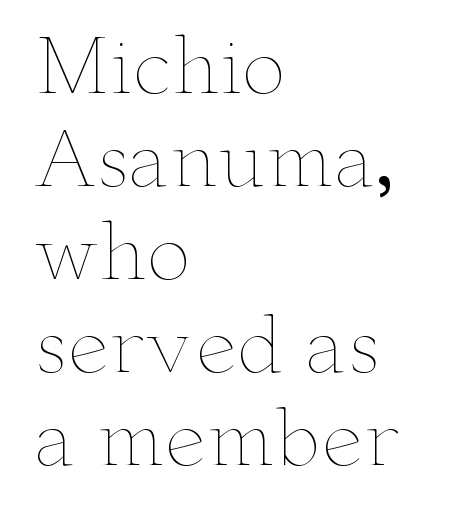
{"italic": "no", "bold": "no", "weight": "thin", "width": "wide", "stroke_contrast": "low", "x_height": "small", "monospaced": "no", "underline": "no", "align": "left", "line_spacing_ratio": 1.24, "letter_spacing": "normal", "letter_spacing_em": 0.0, "glyph_px": 75}
